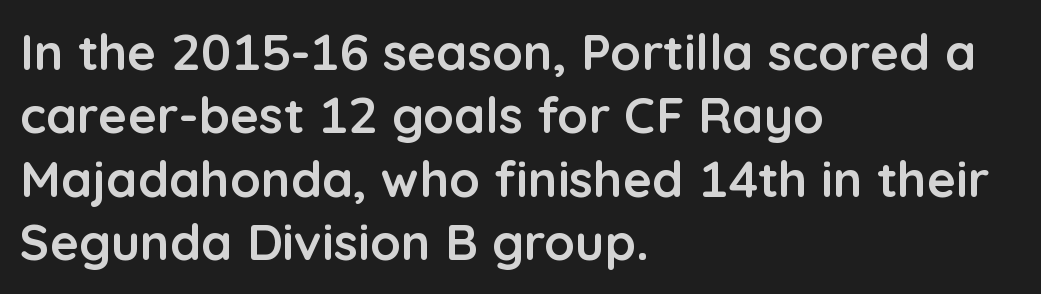
The image shows 50 px semibold sans-serif type, upright; set left-aligned, normal line spacing (1.27x), normal letter spacing, not underlined; low stroke contrast and a medium x-height.
